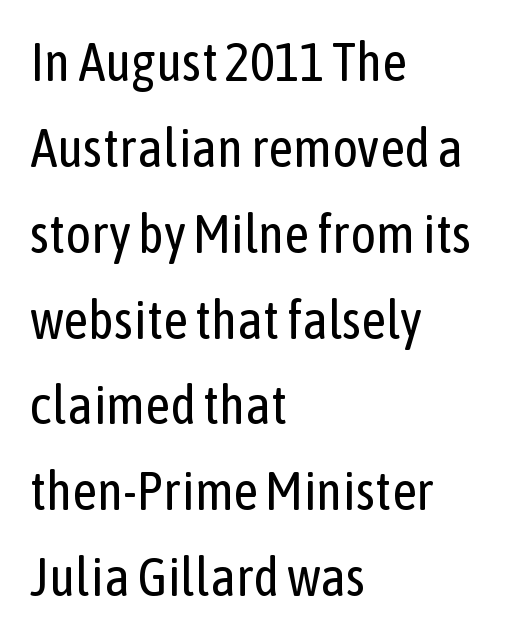
The image shows 54 px regular-weight, condensed sans-serif type, upright; set left-aligned, normal line spacing (1.59x), normal letter spacing, not underlined; low stroke contrast and a medium x-height.
